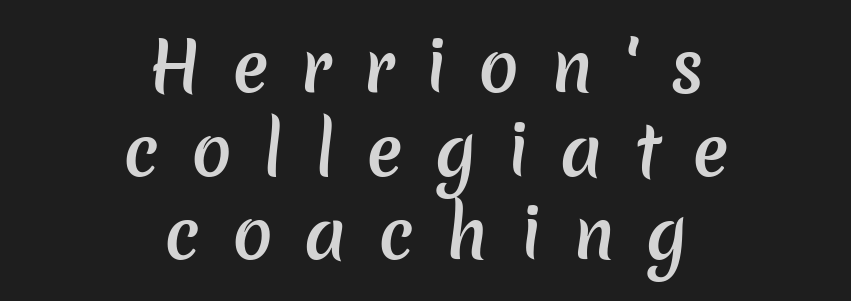
Q: Is the text bold? A: Semi-bold.
Q: Is the typeface a serif or a sans-serif typeface? A: Sans-serif.
Q: Is the text underlined? A: No.
Q: How is the paragraph aligned? A: Centered.
Q: Is the spacing between letters normal or unusually wide? A: Unusually wide.
Q: Is the spacing between lines tight, normal or loose? A: Normal.
Q: Width (condensed, normal, or wide)? A: Normal.
Q: Stroke contrast? A: Low.
Q: x-height? A: Medium.
Q: Monospaced? A: No.
